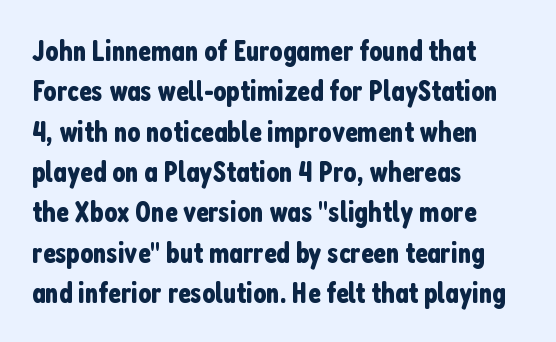
{"serif": "no", "italic": "no", "width": "condensed", "stroke_contrast": "low", "x_height": "medium", "monospaced": "no", "underline": "no", "align": "left", "line_spacing": "normal", "line_spacing_ratio": 1.39, "letter_spacing": "normal", "letter_spacing_em": 0.0, "glyph_px": 29}
